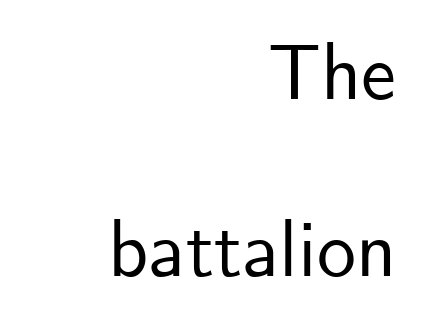
Q: Is the text italic (slanted)? A: No, it is upright.
Q: Is the typeface a serif or a sans-serif typeface? A: Sans-serif.
Q: Is the text underlined? A: No.
Q: How is the paragraph aligned? A: Right-aligned.
Q: Is the spacing between letters normal or unusually wide? A: Normal.
Q: Is the spacing between lines tight, normal or loose? A: Loose.
Q: Width (condensed, normal, or wide)? A: Normal.
Q: Stroke contrast? A: Low.
Q: x-height? A: Small.
Q: Monospaced? A: No.
